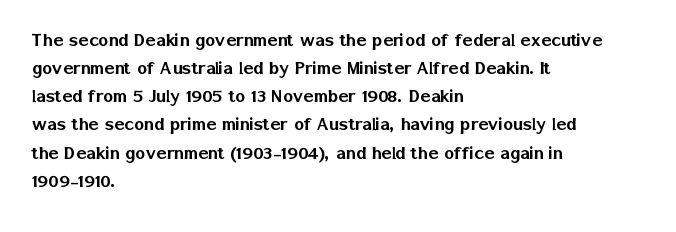
Q: Is the text italic (slanted)? A: No, it is upright.
Q: Is the text underlined? A: No.
Q: How is the paragraph aligned? A: Left-aligned.
Q: Is the spacing between letters normal or unusually wide? A: Normal.
Q: Is the spacing between lines tight, normal or loose? A: Normal.
